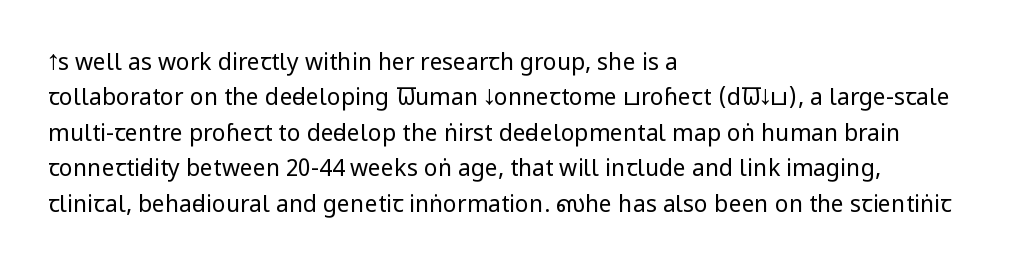
Q: Is the text bold? A: No.
Q: Is the text italic (slanted)? A: No, it is upright.
Q: Is the text underlined? A: No.
Q: How is the paragraph aligned? A: Left-aligned.
Q: Is the spacing between letters normal or unusually wide? A: Normal.
Q: Is the spacing between lines tight, normal or loose? A: Normal.
